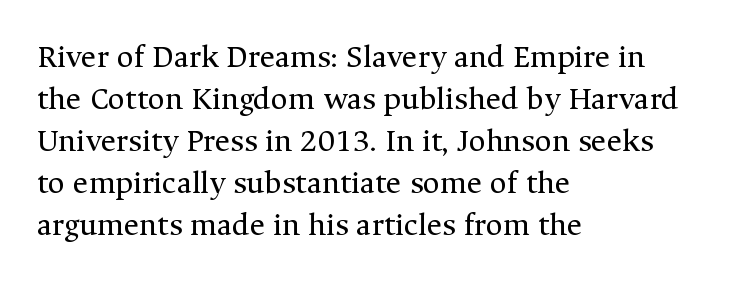
{"serif": "yes", "italic": "no", "bold": "no", "weight": "regular", "width": "normal", "stroke_contrast": "medium", "x_height": "medium", "monospaced": "no", "underline": "no", "align": "left", "line_spacing": "normal", "line_spacing_ratio": 1.27, "letter_spacing": "normal", "letter_spacing_em": 0.0, "glyph_px": 33}
